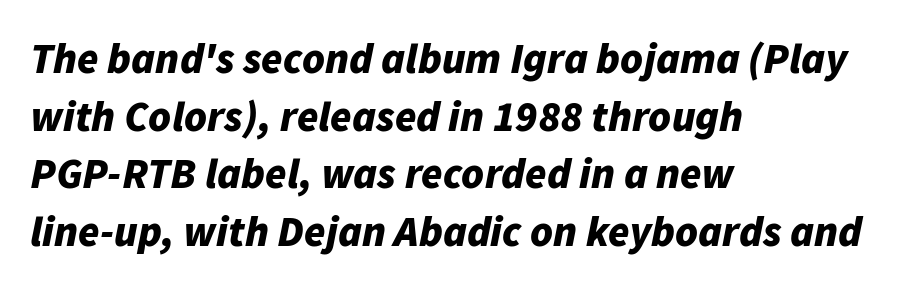
{"italic": "yes", "lean": "right", "slant_degrees": 11, "bold": "yes", "weight": "bold", "width": "normal", "stroke_contrast": "low", "x_height": "medium", "monospaced": "no", "underline": "no", "align": "left", "line_spacing": "normal", "line_spacing_ratio": 1.34, "letter_spacing": "normal", "letter_spacing_em": 0.0, "glyph_px": 43}
